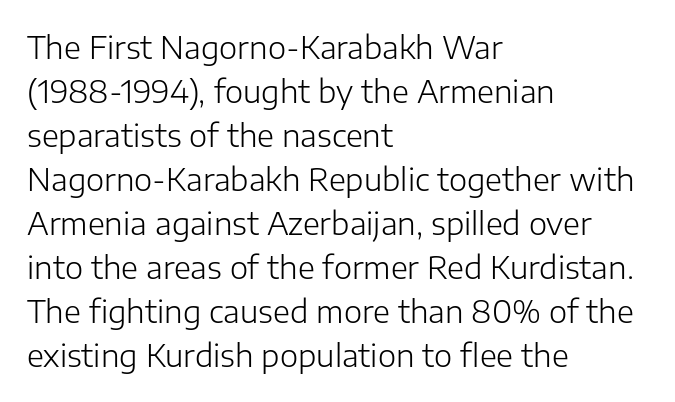
The image shows 31 px light sans-serif type, upright; set left-aligned, normal line spacing (1.42x), normal letter spacing, not underlined; low stroke contrast and a medium x-height.
